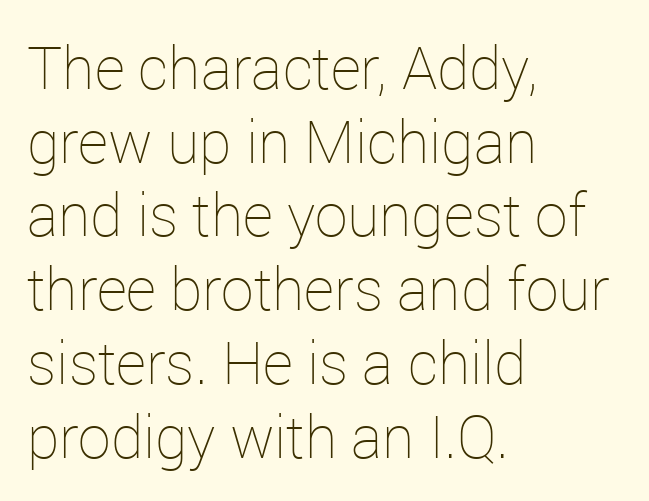
Q: Is the text bold? A: No.
Q: Is the text italic (slanted)? A: No, it is upright.
Q: Is the text underlined? A: No.
Q: How is the paragraph aligned? A: Left-aligned.
Q: Is the spacing between letters normal or unusually wide? A: Normal.
Q: Is the spacing between lines tight, normal or loose? A: Normal.
Q: Width (condensed, normal, or wide)? A: Normal.
Q: Stroke contrast? A: Low.
Q: x-height? A: Medium.
Q: Monospaced? A: No.
